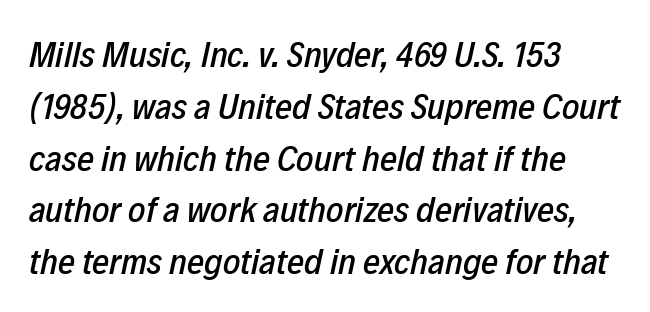
Q: Is the text italic (slanted)? A: Yes, it leans right by about 12 degrees.
Q: Is the text underlined? A: No.
Q: How is the paragraph aligned? A: Left-aligned.
Q: Is the spacing between letters normal or unusually wide? A: Normal.
Q: Is the spacing between lines tight, normal or loose? A: Normal.
Q: Width (condensed, normal, or wide)? A: Condensed.
Q: Stroke contrast? A: Low.
Q: x-height? A: Medium.
Q: Monospaced? A: No.
